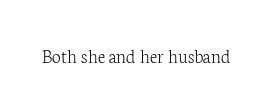
Q: Is the text bold? A: No.
Q: Is the text italic (slanted)? A: No, it is upright.
Q: Is the text underlined? A: No.
Q: Is the spacing between letters normal or unusually wide? A: Normal.
